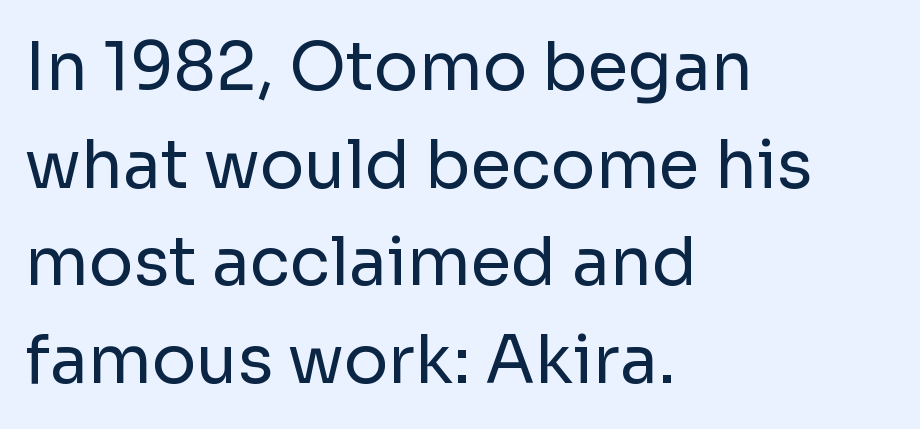
The image shows 66 px regular-weight sans-serif type, upright; set left-aligned, normal line spacing (1.48x), normal letter spacing, not underlined; low stroke contrast and a medium x-height.
